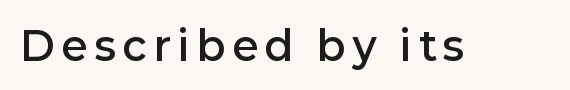
{"serif": "no", "italic": "no", "bold": "semi", "weight": "semibold", "width": "normal", "stroke_contrast": "low", "x_height": "medium", "monospaced": "no", "underline": "no", "glyph_px": 40}
